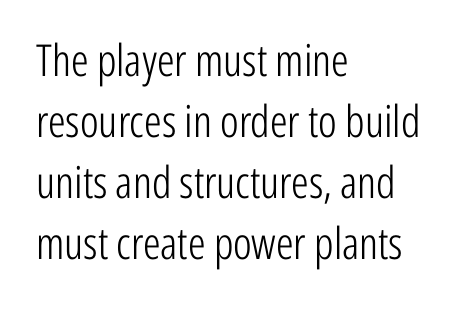
Q: Is the text bold? A: No.
Q: Is the text italic (slanted)? A: No, it is upright.
Q: Is the typeface a serif or a sans-serif typeface? A: Sans-serif.
Q: Is the text underlined? A: No.
Q: How is the paragraph aligned? A: Left-aligned.
Q: Is the spacing between letters normal or unusually wide? A: Normal.
Q: Is the spacing between lines tight, normal or loose? A: Normal.
Q: Width (condensed, normal, or wide)? A: Condensed.
Q: Stroke contrast? A: Low.
Q: x-height? A: Medium.
Q: Monospaced? A: No.
